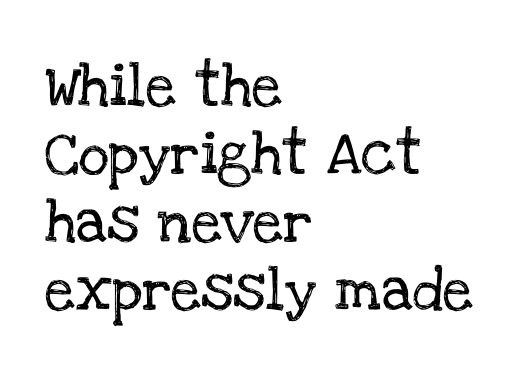
Q: Is the text italic (slanted)? A: No, it is upright.
Q: Is the typeface a serif or a sans-serif typeface? A: Serif.
Q: Is the text underlined? A: No.
Q: How is the paragraph aligned? A: Left-aligned.
Q: Is the spacing between letters normal or unusually wide? A: Normal.
Q: Is the spacing between lines tight, normal or loose? A: Normal.
Q: Width (condensed, normal, or wide)? A: Normal.
Q: Stroke contrast? A: Low.
Q: x-height? A: Large.
Q: Monospaced? A: No.
